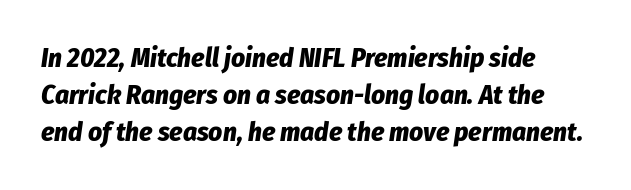
Q: Is the text bold? A: Yes.
Q: Is the text italic (slanted)? A: Yes, it leans right by about 8 degrees.
Q: Is the text underlined? A: No.
Q: Is the spacing between letters normal or unusually wide? A: Normal.
Q: Is the spacing between lines tight, normal or loose? A: Normal.
